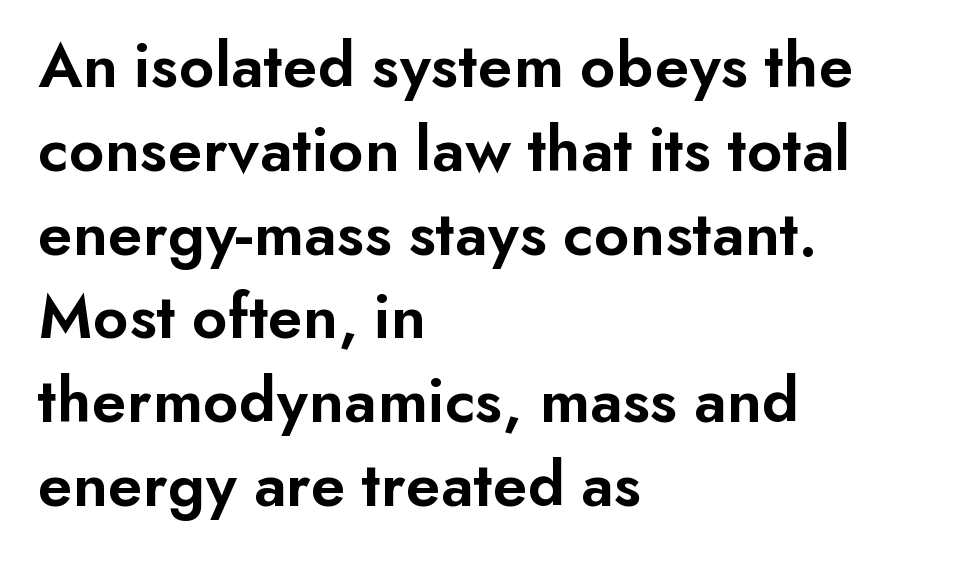
{"serif": "no", "italic": "no", "bold": "semi", "weight": "semibold", "width": "normal", "stroke_contrast": "low", "x_height": "small", "monospaced": "no", "underline": "no", "align": "left", "line_spacing": "normal", "line_spacing_ratio": 1.27, "letter_spacing": "normal", "letter_spacing_em": 0.0, "glyph_px": 66}
